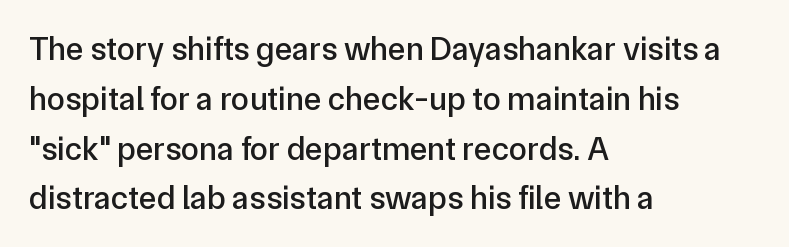
{"serif": "no", "italic": "no", "width": "normal", "stroke_contrast": "low", "x_height": "medium", "monospaced": "no", "underline": "no", "align": "left", "line_spacing": "normal", "line_spacing_ratio": 1.51, "letter_spacing": "normal", "letter_spacing_em": 0.0, "glyph_px": 33}
